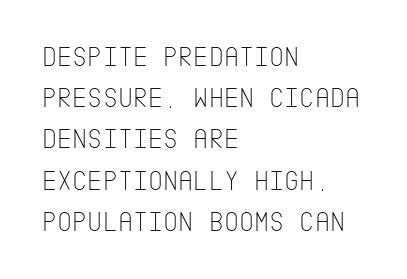
Q: Is the text bold? A: No.
Q: Is the text italic (slanted)? A: No, it is upright.
Q: Is the typeface a serif or a sans-serif typeface? A: Sans-serif.
Q: Is the text underlined? A: No.
Q: How is the paragraph aligned? A: Left-aligned.
Q: Is the spacing between letters normal or unusually wide? A: Normal.
Q: Is the spacing between lines tight, normal or loose? A: Normal.
Q: Width (condensed, normal, or wide)? A: Condensed.
Q: Stroke contrast? A: Low.
Q: x-height? A: Large.
